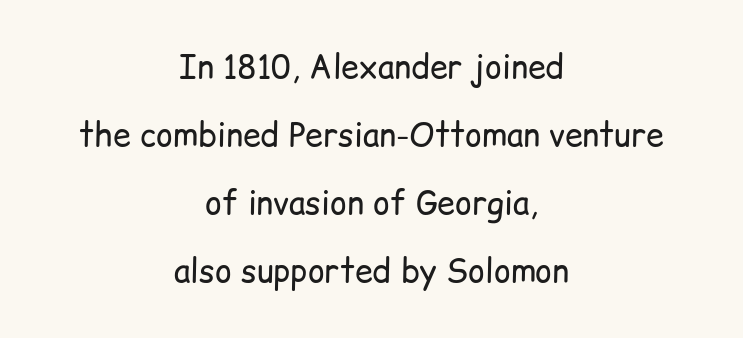
This sample uses plain, unmodified letter spacing. Which margin do the lines hug? Neither — every line sits in the middle. Compared with typical paragraphs, the rows here are farther apart. Tall strokes in this sample are plumb rather than angled. Examine the stroke ends and you'll find no serifs.
